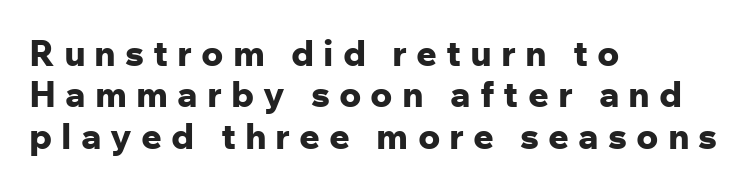
{"serif": "no", "italic": "no", "bold": "yes", "weight": "bold", "width": "normal", "stroke_contrast": "low", "x_height": "medium", "monospaced": "no", "underline": "no", "align": "left", "line_spacing": "tight", "line_spacing_ratio": 1.15, "letter_spacing": "wide", "letter_spacing_em": 0.25, "glyph_px": 36}
